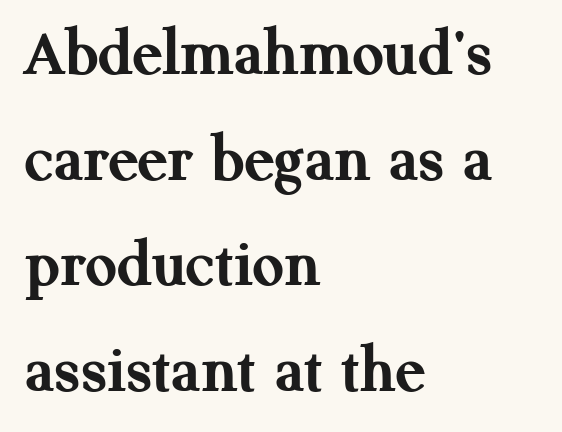
{"serif": "yes", "italic": "no", "bold": "yes", "weight": "semibold", "width": "normal", "stroke_contrast": "medium", "x_height": "medium", "monospaced": "no", "underline": "no", "align": "left", "line_spacing": "normal", "line_spacing_ratio": 1.53, "letter_spacing": "normal", "letter_spacing_em": 0.0, "glyph_px": 69}
